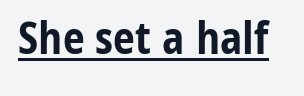
The image shows 44 px bold, condensed sans-serif type, upright; set normal letter spacing, underlined; low stroke contrast and a medium x-height.
